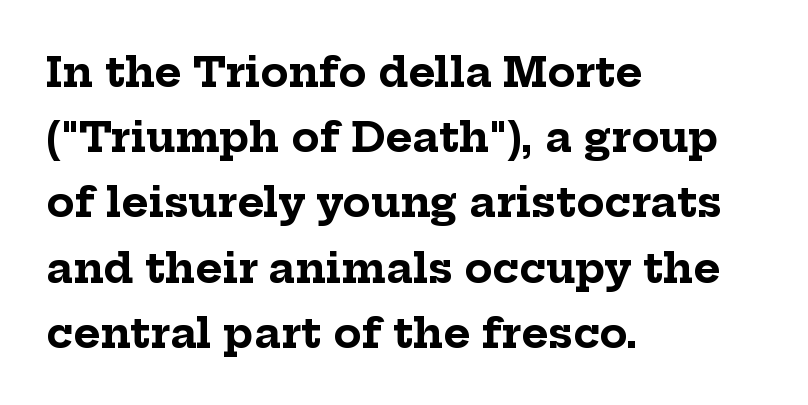
The image shows 41 px bold serif type, upright; set left-aligned, normal line spacing (1.59x), normal letter spacing, not underlined; low stroke contrast and a medium x-height.
